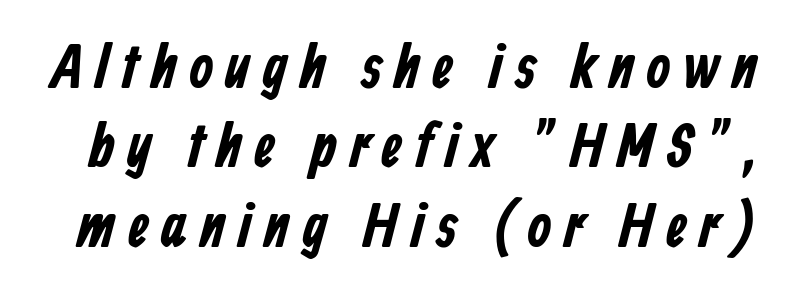
The image shows 62 px condensed sans-serif type; set normal line spacing (1.28x), not underlined; low stroke contrast and a medium x-height.
